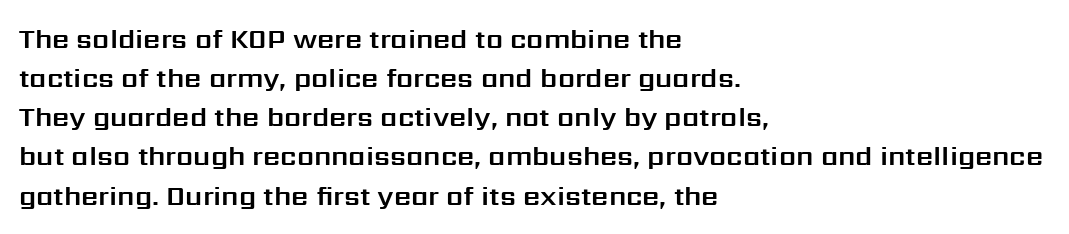
Q: Is the text italic (slanted)? A: No, it is upright.
Q: Is the text underlined? A: No.
Q: How is the paragraph aligned? A: Left-aligned.
Q: Is the spacing between letters normal or unusually wide? A: Normal.
Q: Is the spacing between lines tight, normal or loose? A: Normal.
